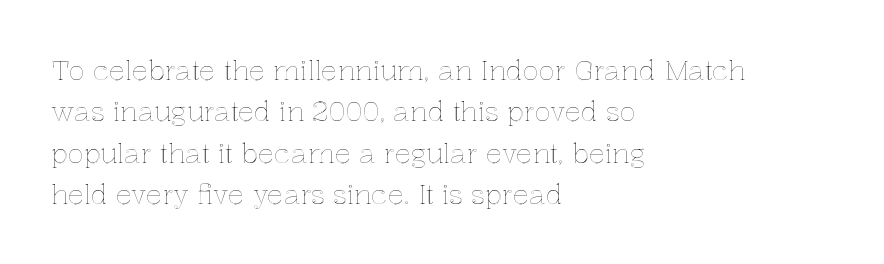
The image shows 27 px text type, upright; set left-aligned, normal line spacing (1.53x), normal letter spacing, not underlined.
